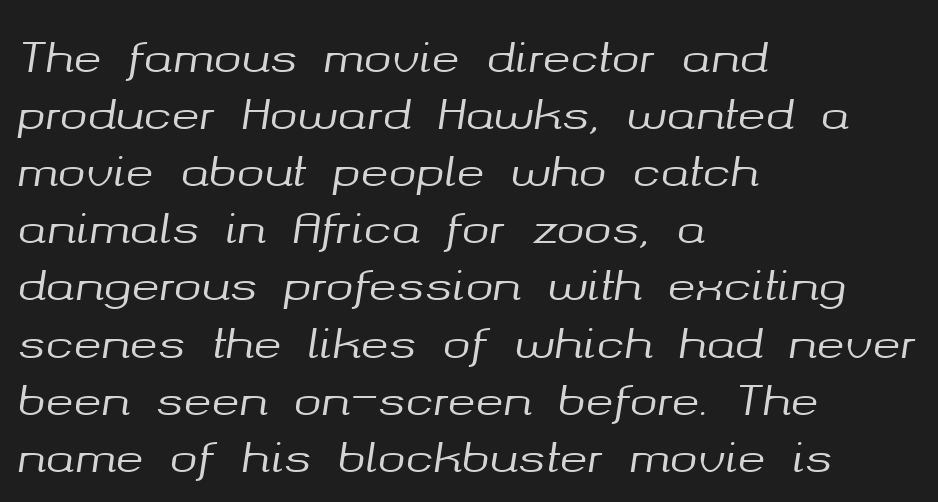
Q: Is the text italic (slanted)? A: Yes, it leans right by about 8 degrees.
Q: Is the text underlined? A: No.
Q: How is the paragraph aligned? A: Left-aligned.
Q: Is the spacing between letters normal or unusually wide? A: Normal.
Q: Is the spacing between lines tight, normal or loose? A: Normal.
Q: Width (condensed, normal, or wide)? A: Normal.
Q: Stroke contrast? A: Medium.
Q: x-height? A: Medium.
Q: Monospaced? A: No.
